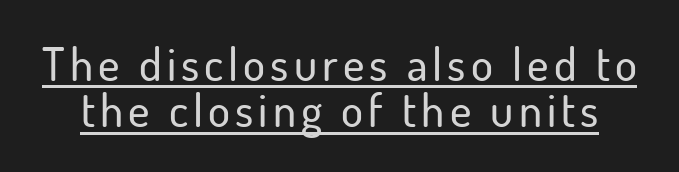
Q: Is the text italic (slanted)? A: No, it is upright.
Q: Is the typeface a serif or a sans-serif typeface? A: Sans-serif.
Q: Is the text underlined? A: Yes.
Q: Is the spacing between lines tight, normal or loose? A: Tight.
Q: Width (condensed, normal, or wide)? A: Normal.
Q: Stroke contrast? A: Low.
Q: x-height? A: Small.
Q: Monospaced? A: No.
